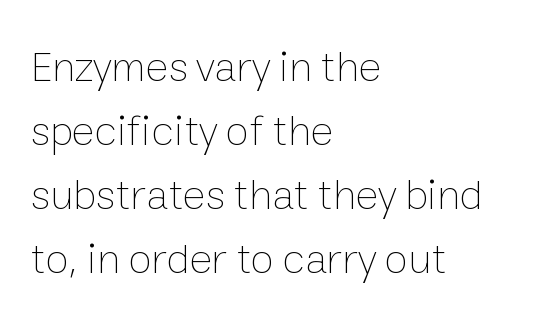
Anything drawn beneath the words? Only blank space. The paragraph has a hard left edge and a soft right edge. Here the designer chose a conventional face with non-uniform glyph widths. In terms of posture, this sample is upright.
